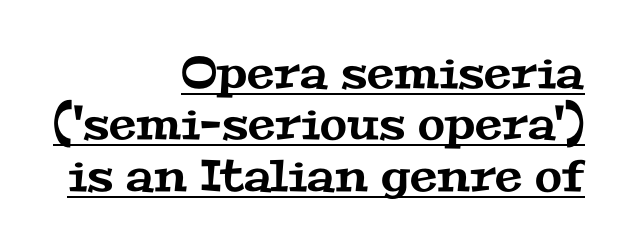
{"serif": "yes", "width": "wide", "stroke_contrast": "medium", "x_height": "medium", "monospaced": "no", "underline": "yes", "align": "right", "line_spacing_ratio": 1.17, "letter_spacing": "normal", "letter_spacing_em": 0.0, "glyph_px": 44}
